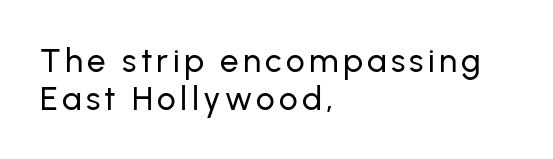
The image shows 33 px sans-serif type, upright; set left-aligned, tight line spacing (1.14x), not underlined; low stroke contrast and a medium x-height.
